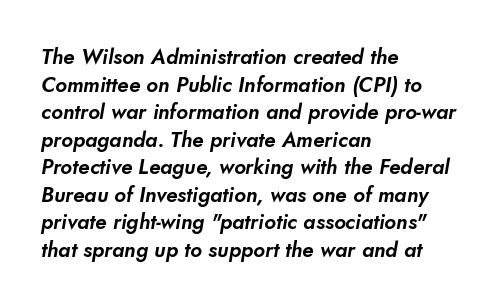
The image shows 21 px text type; set left-aligned, normal line spacing (1.31x), normal letter spacing, not underlined.
